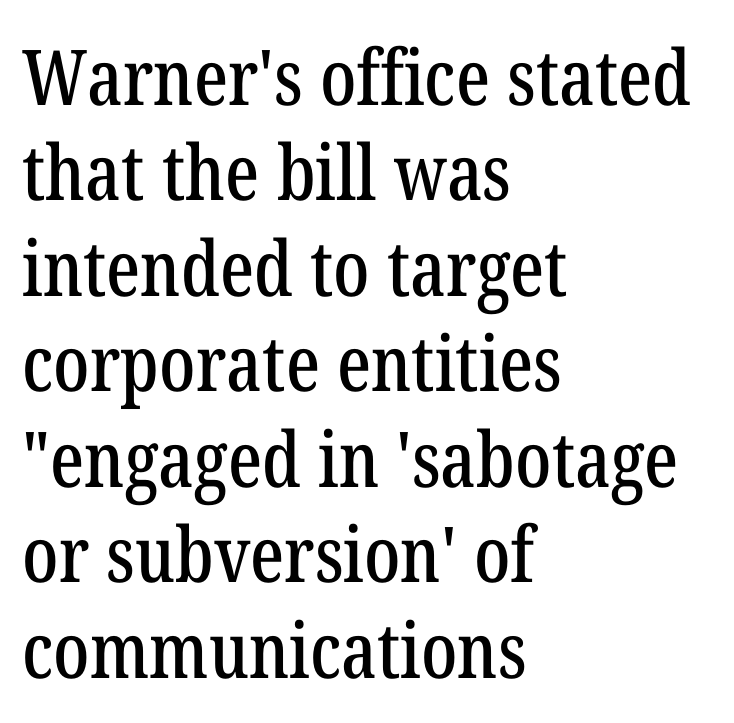
The image shows 77 px condensed serif type, upright; set left-aligned, line spacing 1.24x, normal letter spacing, not underlined; low stroke contrast and a medium x-height.
